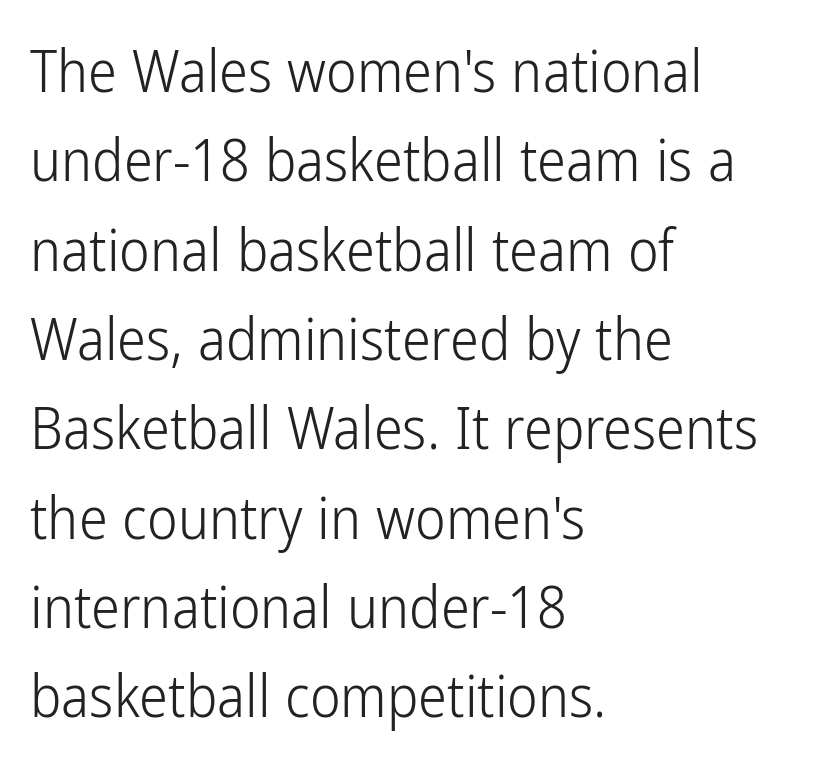
The image shows 58 px light, condensed sans-serif type, upright; set left-aligned, normal line spacing (1.54x), normal letter spacing, not underlined; low stroke contrast and a medium x-height.
